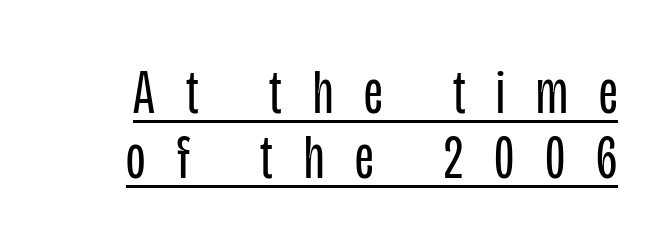
{"serif": "no", "italic": "no", "bold": "no", "weight": "regular", "width": "condensed", "stroke_contrast": "low", "x_height": "large", "monospaced": "no", "underline": "yes", "line_spacing": "tight", "line_spacing_ratio": 1.03, "letter_spacing": "wide", "letter_spacing_em": 0.49, "glyph_px": 63}
